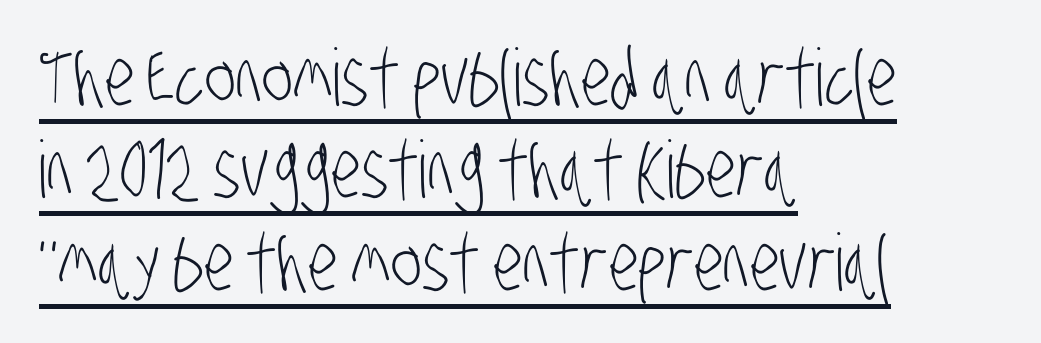
Between one letter and the next there's only the usual sliver of space. All the whitespace from short lines collects on the right. Stem width sits at or under what a default text font uses. You can see a thin bar hugging the bottom of the glyphs. Spacing verdict: proportional, widths tailored to each character.
